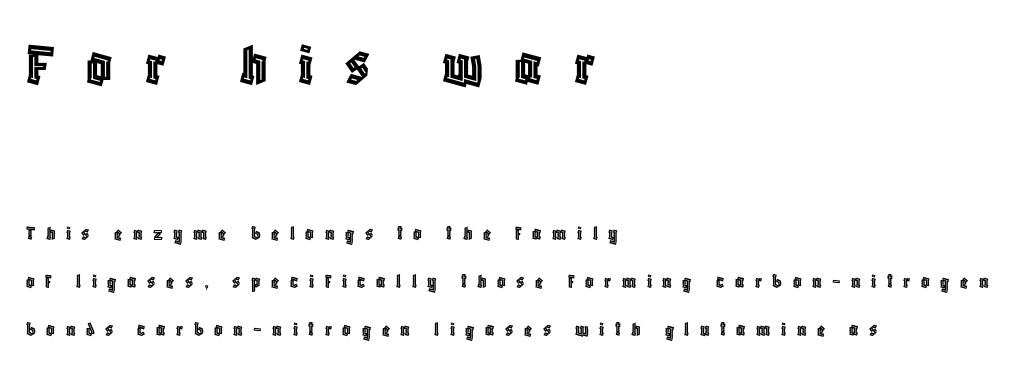
{"italic": "no", "width": "condensed", "x_height": "large", "monospaced": "no", "underline": "no", "align": "left", "line_spacing": "loose", "line_spacing_ratio": 2.28, "letter_spacing": "wide", "letter_spacing_em": 0.5, "larger_block": "first", "size_ratio": 3.0, "glyph_px": 63}
